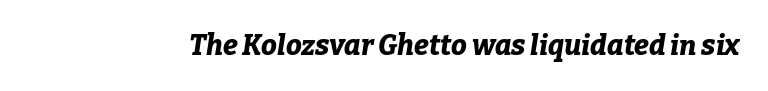
The image shows 28 px bold type, italic (leaning right); set normal letter spacing, not underlined; low stroke contrast and a medium x-height.
